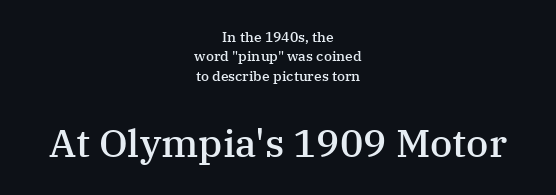
{"serif": "yes", "italic": "no", "bold": "semi", "weight": "semibold", "width": "normal", "stroke_contrast": "medium", "x_height": "medium", "monospaced": "no", "underline": "no", "align": "center", "line_spacing": "normal", "line_spacing_ratio": 1.39, "letter_spacing": "normal", "letter_spacing_em": 0.0, "larger_block": "second", "size_ratio": 2.79, "glyph_px": 39}
